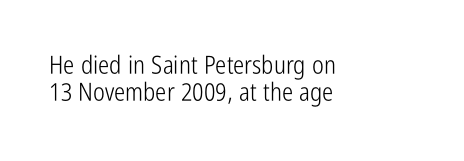
{"italic": "no", "bold": "no", "underline": "no", "align": "left", "line_spacing": "tight", "line_spacing_ratio": 1.1, "letter_spacing": "normal", "letter_spacing_em": 0.0, "glyph_px": 25}
